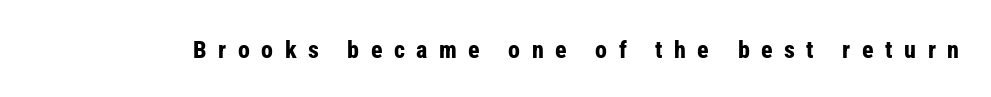
Only glyphs here, with clear space below each row. Unlike italic type, these characters show no tilt at all. Caption: bold face, heavy strokes. Characters follow at a spacing far wider than the type designer built in.
